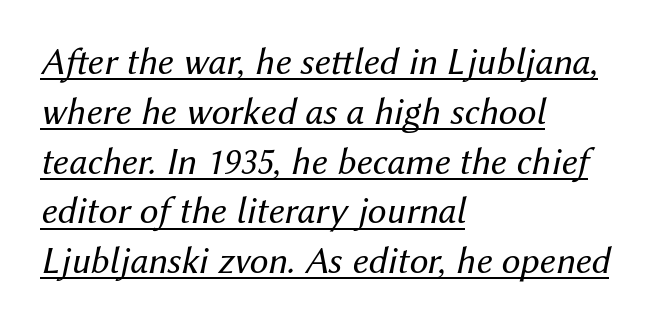
The image shows 38 px regular-weight type, italic (leaning right); set left-aligned, normal line spacing (1.31x), normal letter spacing, underlined; medium stroke contrast and a medium x-height.
